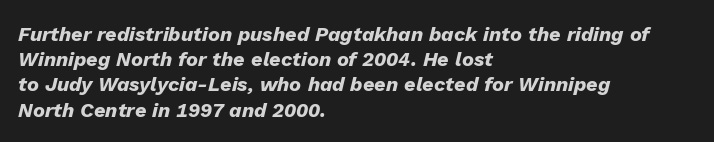
The image shows 20 px bold type, italic (leaning right); set left-aligned, normal line spacing (1.26x), normal letter spacing, not underlined.
